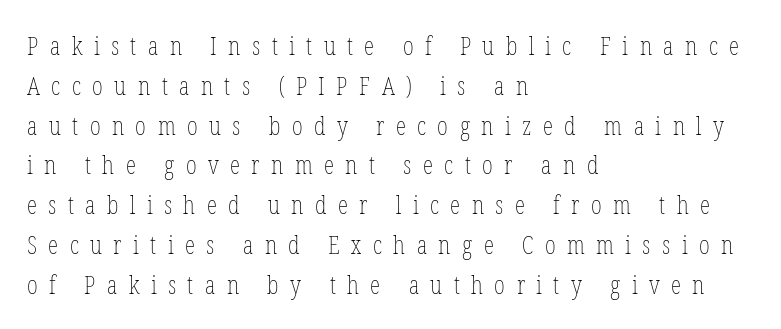
{"italic": "no", "bold": "no", "underline": "no", "align": "left", "line_spacing": "normal", "line_spacing_ratio": 1.53, "letter_spacing": "wide", "letter_spacing_em": 0.44, "glyph_px": 26}
